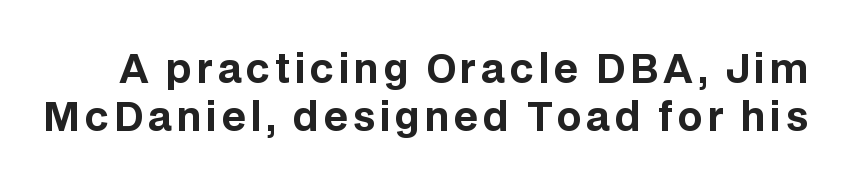
Q: Is the text bold? A: Yes.
Q: Is the text italic (slanted)? A: No, it is upright.
Q: Is the typeface a serif or a sans-serif typeface? A: Sans-serif.
Q: Is the text underlined? A: No.
Q: Width (condensed, normal, or wide)? A: Normal.
Q: Stroke contrast? A: Low.
Q: x-height? A: Large.
Q: Monospaced? A: No.
